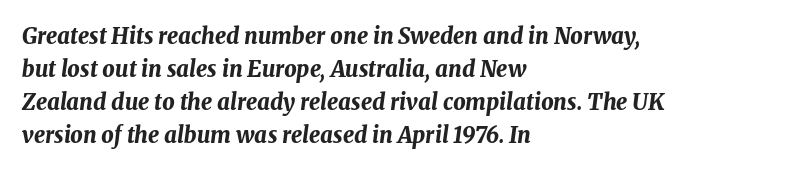
The image shows 22 px bold type, italic (leaning right); set left-aligned, normal line spacing (1.5x), normal letter spacing, not underlined.
